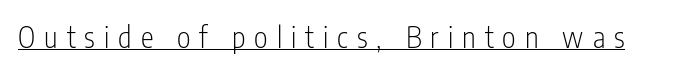
{"serif": "no", "italic": "no", "bold": "no", "weight": "light", "width": "condensed", "stroke_contrast": "low", "x_height": "medium", "monospaced": "no", "underline": "yes", "letter_spacing": "wide", "letter_spacing_em": 0.31, "glyph_px": 29}
